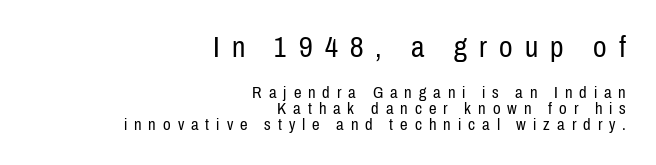
Is this a heavy cut? Hardly; it is regular or lighter. Whoever set this chose condensed vertical rhythm over breathing room. Whoever set this made the first block the dominant, larger element. Horizontal alignment here is rightward, an uncommon choice for prose. Check the space under the baseline: it is left empty. Notice how the stems are strictly vertical — no italics here.
